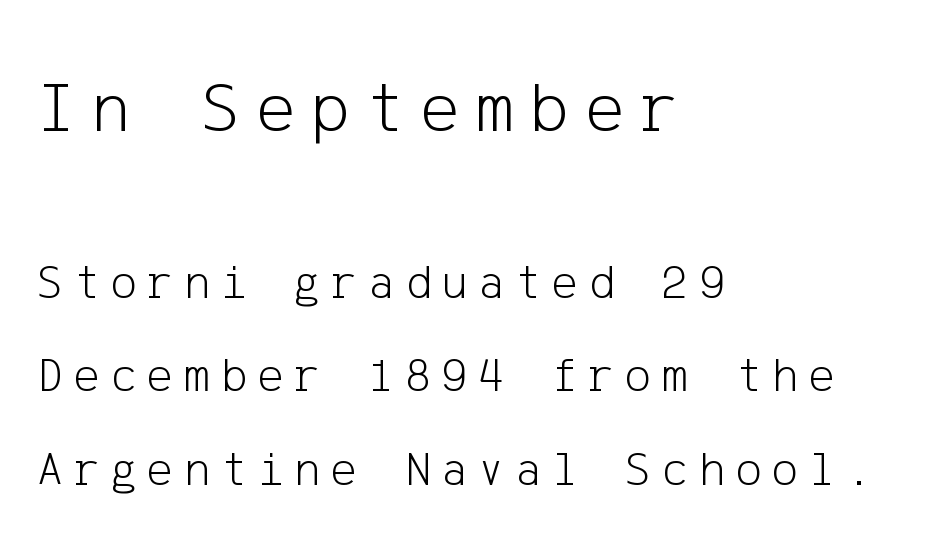
Q: Is the text bold? A: No.
Q: Is the text italic (slanted)? A: No, it is upright.
Q: Is the typeface a serif or a sans-serif typeface? A: Sans-serif.
Q: Is the text underlined? A: No.
Q: How is the paragraph aligned? A: Left-aligned.
Q: Is the spacing between letters normal or unusually wide? A: Unusually wide.
Q: Is the spacing between lines tight, normal or loose? A: Loose.
Q: Which block of text is set in a larger size, the first (top) or the second (bottom)? A: The first (top) one.
Q: Width (condensed, normal, or wide)? A: Normal.
Q: Stroke contrast? A: Low.
Q: x-height? A: Medium.
